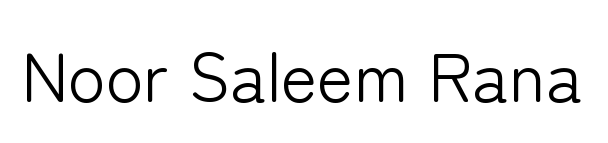
Weight: in the light-to-regular range. Quick note: underline off. The axis of the letterforms is exactly vertical. Think of a printed novel: that variable character pitch is what you see here. Check where the strokes stop: nothing finishes them off — pure sans. The line texture is even and compact thanks to regular tracking.
